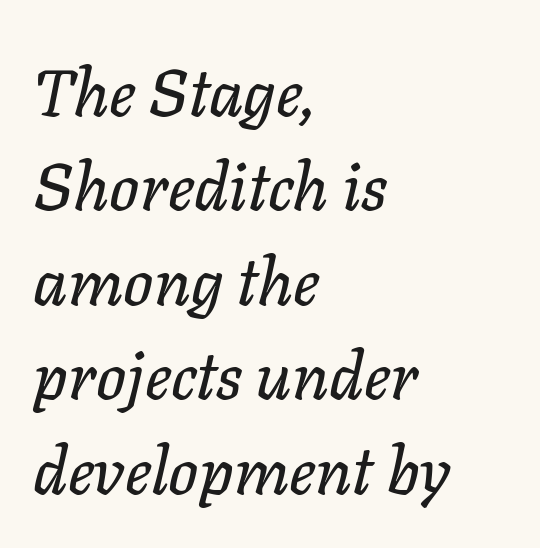
The image shows 66 px text type, italic (leaning right); set left-aligned, normal line spacing (1.43x), normal letter spacing, not underlined; low stroke contrast and a medium x-height.
